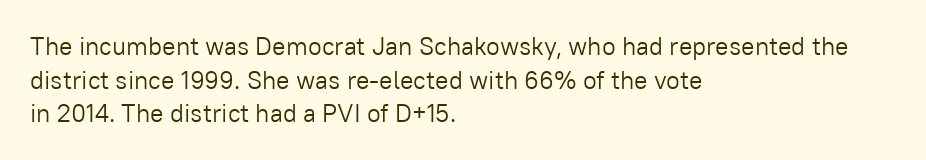
The image shows 25 px text type, upright; set left-aligned, normal line spacing (1.35x), normal letter spacing, not underlined.
